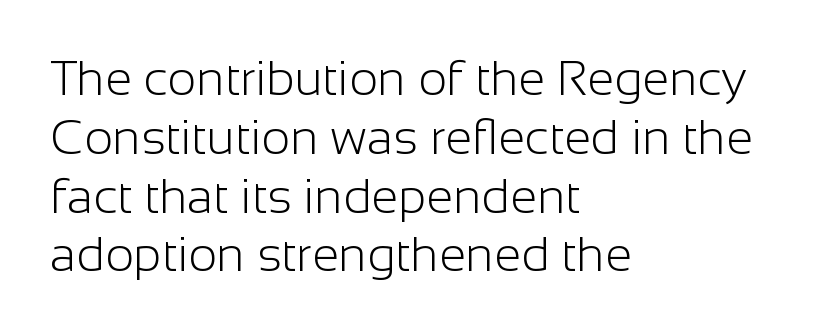
The rendering uses natural spacing where letterforms have individual widths. The lines in this sample share a left origin and differ only in where they stop. Does the lettering tilt? It doesn't — this is upright. Unbolded letterforms with no extra heft.
